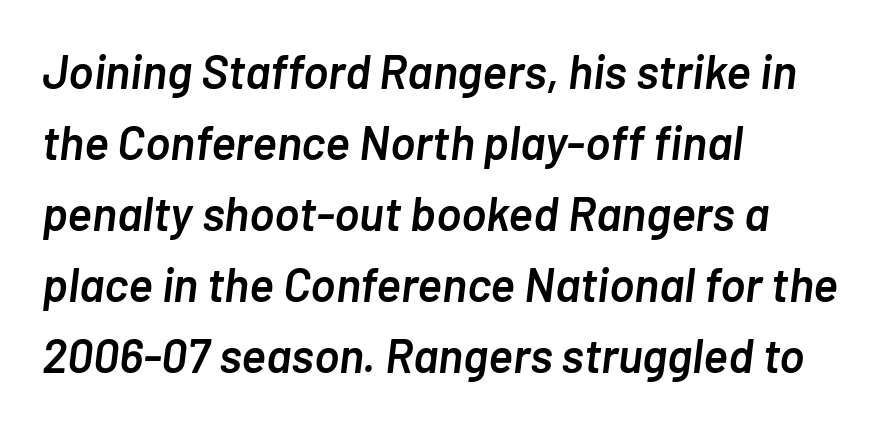
The image shows 47 px semibold type, italic (leaning right); set left-aligned, normal line spacing (1.51x), normal letter spacing, not underlined; low stroke contrast and a medium x-height.
